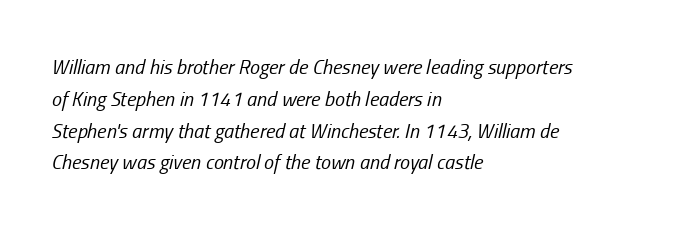
The compositor pushed each line to the left boundary. Observe the lean: these are italic letterforms. Standard letterfit; no display-style spreading of the glyphs. Descenders are the only things crossing below the line. The font sits on the lighter half of the weight spectrum, regular included. Leading matches the norm, producing a regular column.
